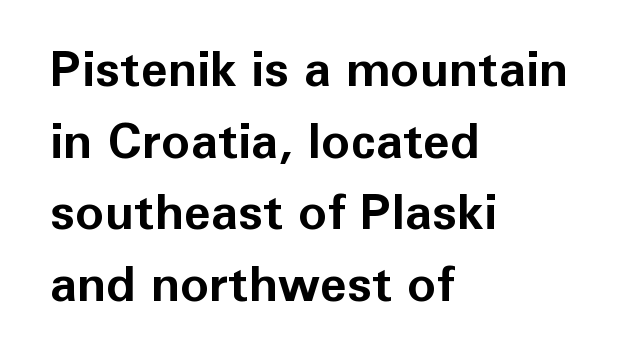
Nope, no serifs anywhere on these letters. Typeset ragged right — the left edge is the straight one. Posture: straight, roman, zero tilt. Weight: bold. Descenders hang freely into open space.
